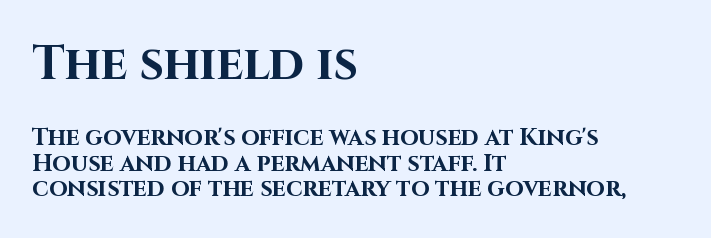
The image shows 48 px bold sans-serif type, upright; set left-aligned, tight line spacing (1.06x), normal letter spacing, not underlined; the first (top) block is 2.0x larger; high stroke contrast and a large x-height.
